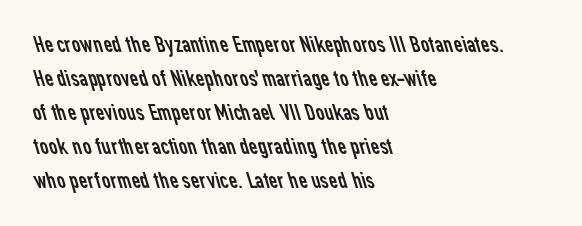
{"bold": "no", "underline": "no", "align": "left", "line_spacing": "normal", "line_spacing_ratio": 1.42, "letter_spacing": "normal", "letter_spacing_em": 0.0, "glyph_px": 24}
